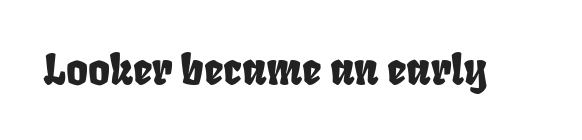
The image shows 42 px condensed sans-serif type; set normal letter spacing, not underlined; low stroke contrast and a large x-height.
